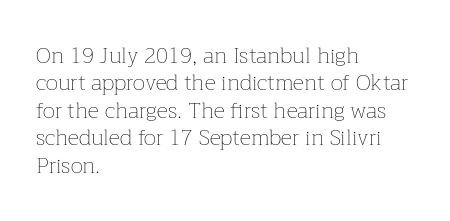
Q: Is the text bold? A: No.
Q: Is the text italic (slanted)? A: No, it is upright.
Q: Is the text underlined? A: No.
Q: How is the paragraph aligned? A: Left-aligned.
Q: Is the spacing between letters normal or unusually wide? A: Normal.
Q: Is the spacing between lines tight, normal or loose? A: Normal.
